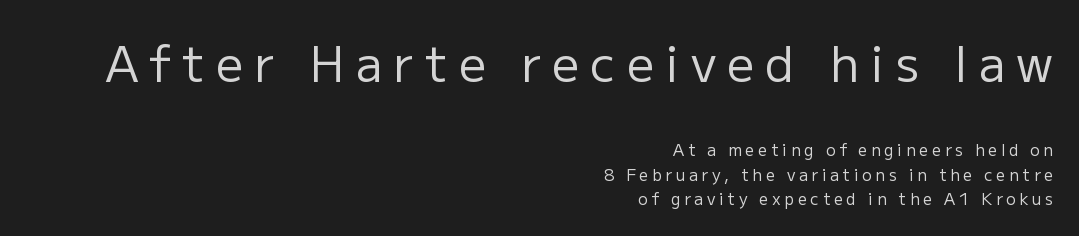
Q: Is the text bold? A: No.
Q: Is the text italic (slanted)? A: No, it is upright.
Q: Is the typeface a serif or a sans-serif typeface? A: Sans-serif.
Q: Is the text underlined? A: No.
Q: How is the paragraph aligned? A: Right-aligned.
Q: Is the spacing between letters normal or unusually wide? A: Unusually wide.
Q: Is the spacing between lines tight, normal or loose? A: Normal.
Q: Which block of text is set in a larger size, the first (top) or the second (bottom)? A: The first (top) one.
Q: Width (condensed, normal, or wide)? A: Normal.
Q: Stroke contrast? A: Low.
Q: x-height? A: Medium.
Q: Monospaced? A: No.
